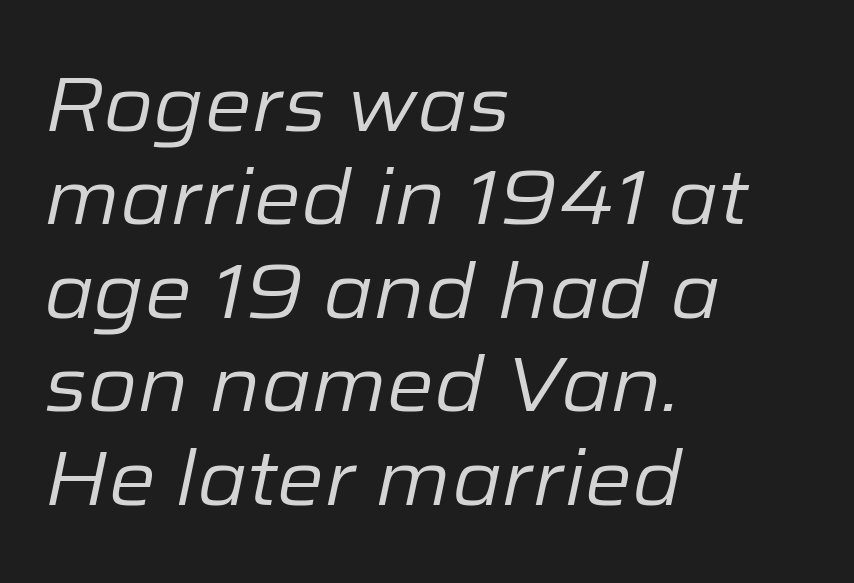
The image shows 76 px regular-weight type, italic (leaning right); set left-aligned, line spacing 1.23x, normal letter spacing, not underlined; low stroke contrast and a medium x-height.
